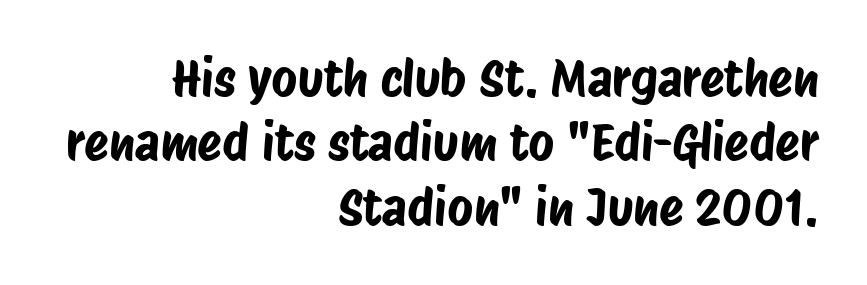
{"serif": "no", "width": "condensed", "stroke_contrast": "low", "x_height": "large", "monospaced": "no", "underline": "no", "align": "right", "line_spacing": "normal", "line_spacing_ratio": 1.29, "letter_spacing": "normal", "letter_spacing_em": 0.0, "glyph_px": 50}
